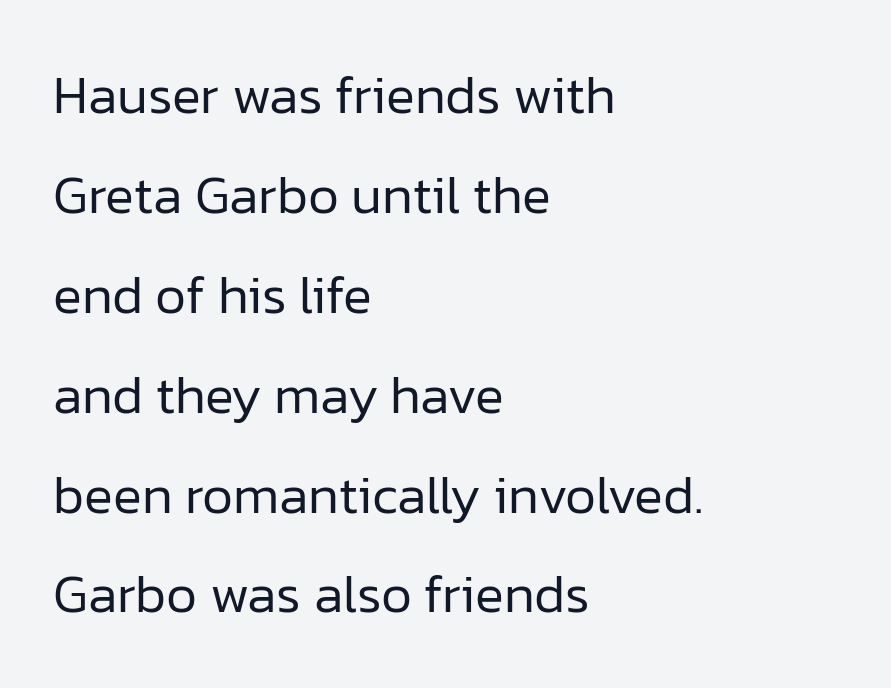
Q: Is the text bold? A: No.
Q: Is the text italic (slanted)? A: No, it is upright.
Q: Is the typeface a serif or a sans-serif typeface? A: Sans-serif.
Q: Is the text underlined? A: No.
Q: How is the paragraph aligned? A: Left-aligned.
Q: Is the spacing between letters normal or unusually wide? A: Normal.
Q: Width (condensed, normal, or wide)? A: Normal.
Q: Stroke contrast? A: Low.
Q: x-height? A: Medium.
Q: Monospaced? A: No.
